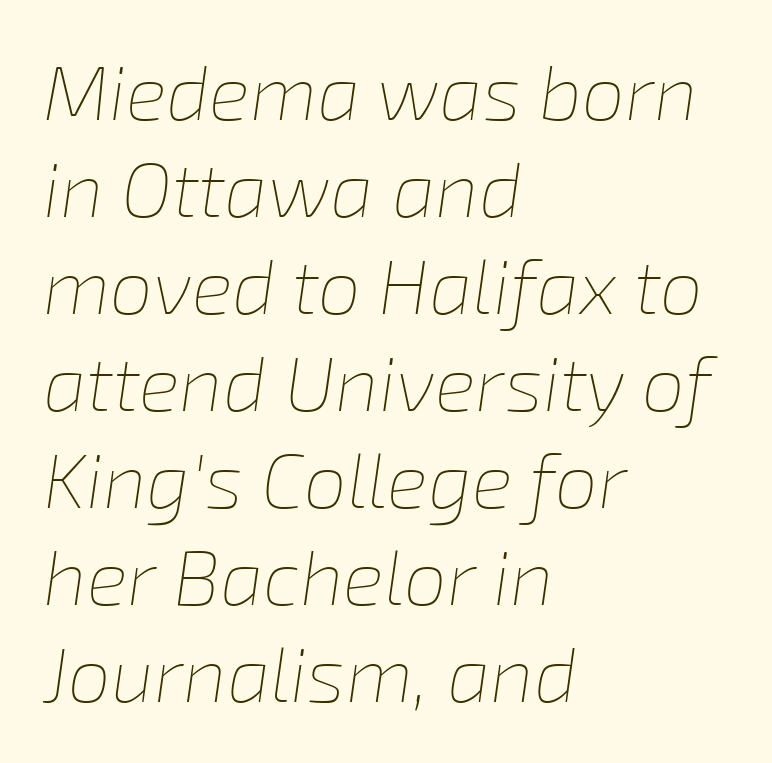
{"italic": "yes", "lean": "right", "slant_degrees": 8, "bold": "no", "weight": "thin", "width": "normal", "stroke_contrast": "low", "x_height": "medium", "monospaced": "no", "underline": "no", "align": "left", "line_spacing": "normal", "line_spacing_ratio": 1.26, "letter_spacing": "normal", "letter_spacing_em": 0.0, "glyph_px": 77}
